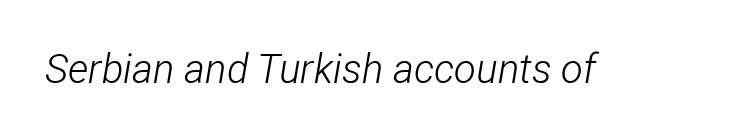
{"italic": "yes", "lean": "right", "slant_degrees": 12, "bold": "no", "weight": "light", "width": "condensed", "stroke_contrast": "low", "x_height": "medium", "monospaced": "no", "underline": "no", "letter_spacing": "normal", "letter_spacing_em": 0.0, "glyph_px": 40}
